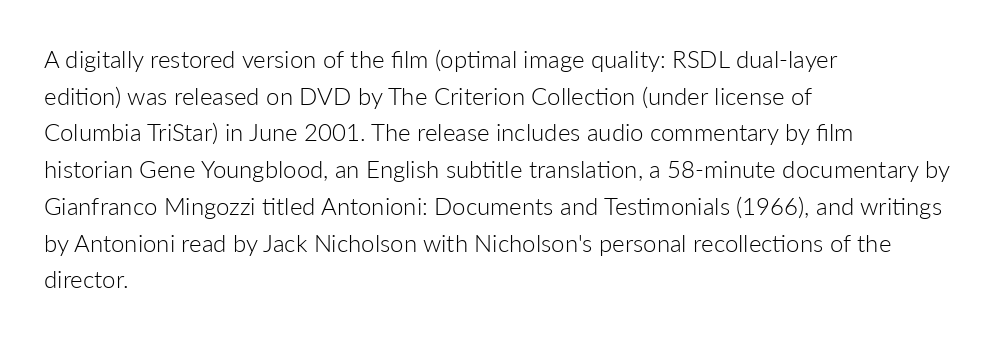
{"italic": "no", "bold": "no", "underline": "no", "align": "left", "line_spacing": "normal", "line_spacing_ratio": 1.53, "letter_spacing": "normal", "letter_spacing_em": 0.0, "glyph_px": 24}
